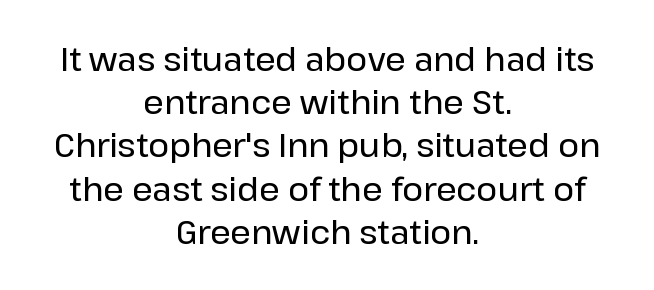
The glyphs are unaccompanied by any horizontal stroke below them. Posture: straight, roman, zero tilt. Notice how descenders clear the ascenders below comfortably — that's standard leading. The typesetter chose a symmetrical, centered arrangement here.
